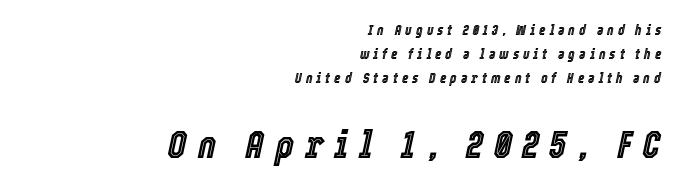
The image shows 39 px condensed type, italic (leaning right); set right-aligned, line spacing 1.73x, unusually wide letter spacing (+0.28 em), not underlined; the second (bottom) block is 2.79x larger; a medium x-height.
